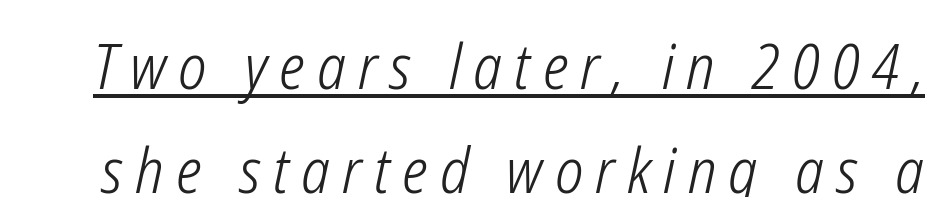
The image shows 62 px light, condensed type, italic (leaning right); set normal line spacing (1.67x), unusually wide letter spacing (+0.2 em), underlined; low stroke contrast and a medium x-height.
